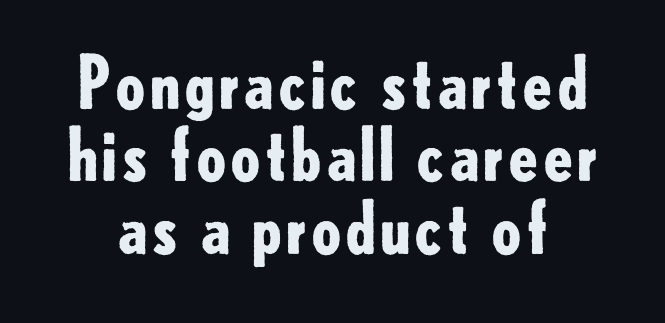
{"serif": "no", "italic": "no", "bold": "yes", "weight": "bold", "width": "normal", "stroke_contrast": "low", "x_height": "small", "monospaced": "no", "underline": "no", "line_spacing": "tight", "line_spacing_ratio": 1.02, "letter_spacing": "normal", "letter_spacing_em": 0.0, "glyph_px": 71}
